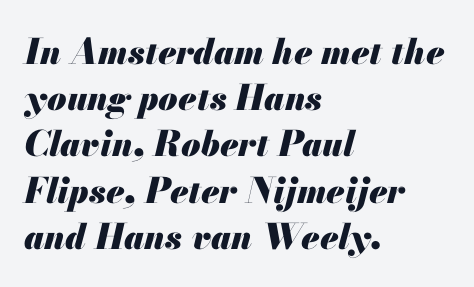
The image shows 35 px heavy type, italic (leaning right); set left-aligned, normal line spacing (1.32x), normal letter spacing, not underlined; medium stroke contrast and a small x-height.
